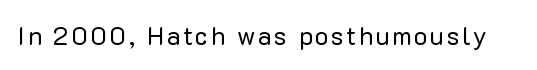
The type sits square on the baseline with zero lean. The strip under each line holds only bare page. Stroke thickness stays within the range of a standard reading face or lighter.
